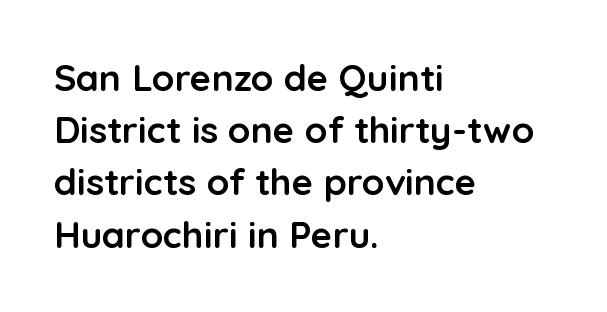
A roman cut, with each character standing at attention. Is the type bold? Yes — the strokes are clearly thick and heavy. The designer went with a sans here, leaving each stem footless. The lines are quadded left. Decoration check: the copy has no underline.
